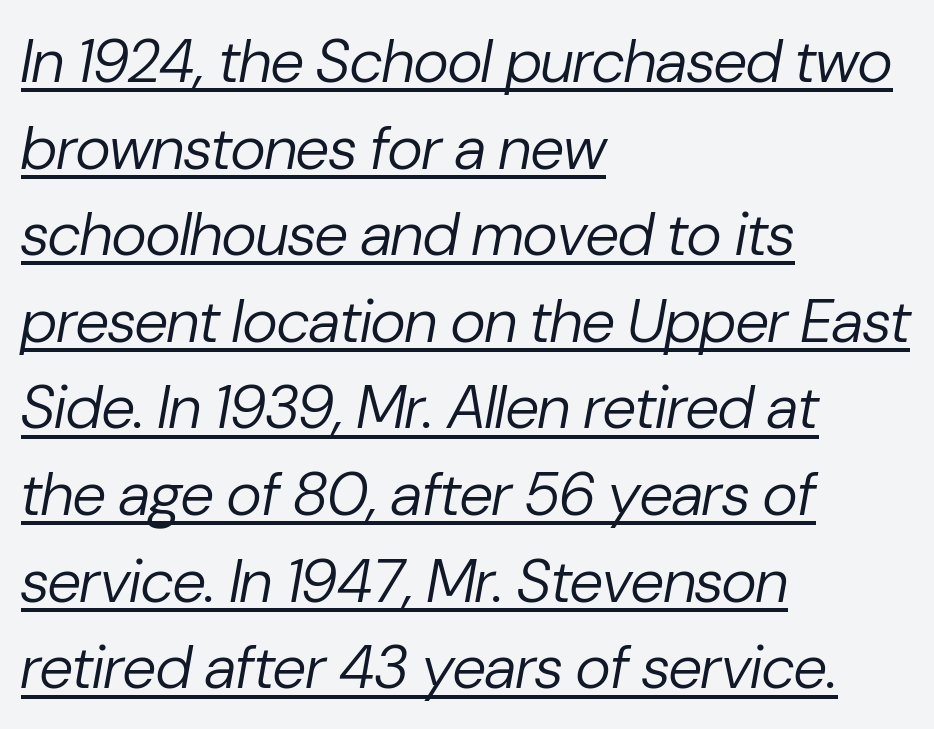
Leading: standard. You could not count columns in this text — the font is proportionally spaced. Tracking here is standard; glyphs follow each other at the usual distance. Beneath each row of characters lies a ruled line. This reads as an unemphasized weight, regular at the heaviest. Slant detected: the letters are inclined.
